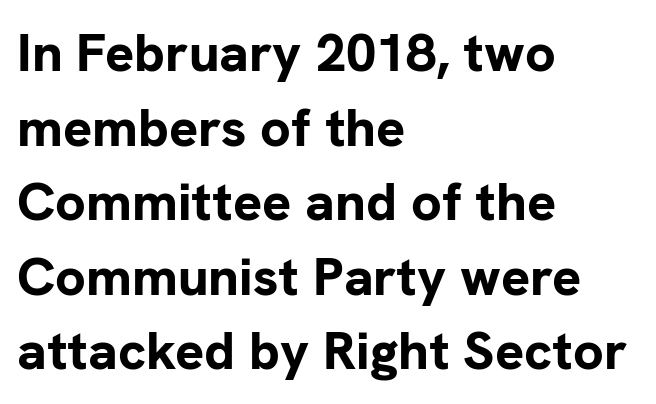
Q: Is the text bold? A: Yes.
Q: Is the text italic (slanted)? A: No, it is upright.
Q: Is the typeface a serif or a sans-serif typeface? A: Sans-serif.
Q: Is the text underlined? A: No.
Q: How is the paragraph aligned? A: Left-aligned.
Q: Is the spacing between letters normal or unusually wide? A: Normal.
Q: Is the spacing between lines tight, normal or loose? A: Normal.
Q: Width (condensed, normal, or wide)? A: Normal.
Q: Stroke contrast? A: Low.
Q: x-height? A: Medium.
Q: Monospaced? A: No.
